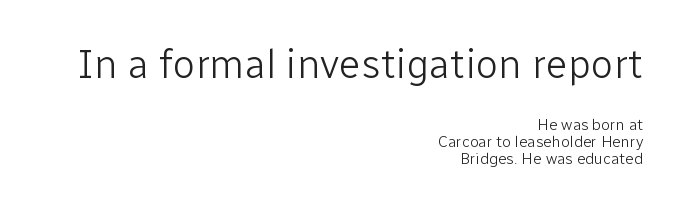
{"serif": "no", "italic": "no", "bold": "no", "weight": "light", "width": "normal", "stroke_contrast": "low", "x_height": "medium", "monospaced": "no", "underline": "no", "align": "right", "line_spacing": "tight", "line_spacing_ratio": 1.04, "letter_spacing": "normal", "letter_spacing_em": 0.0, "larger_block": "first", "size_ratio": 2.56, "glyph_px": 41}
